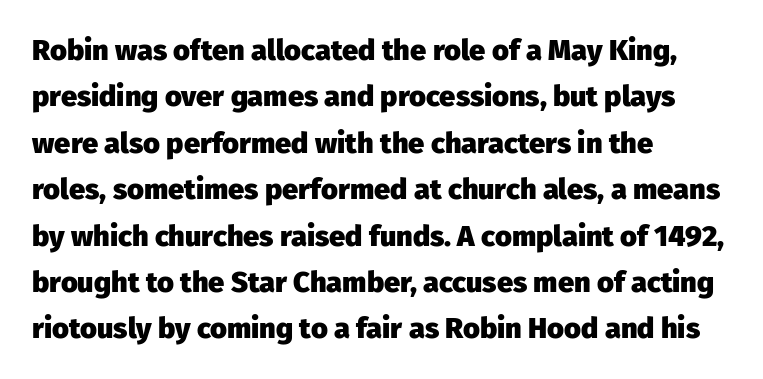
Classification — sans serif. This sample is left-justified, so line endings fall wherever the words run out. The letters sit at their default tracking, neither squeezed nor spread. How heavy is the stroke? Heavy — this is a bold. The passage shown is typed in a proportional face where columns would drift. This sample uses an upright cut, with every glyph sitting square on the baseline.
